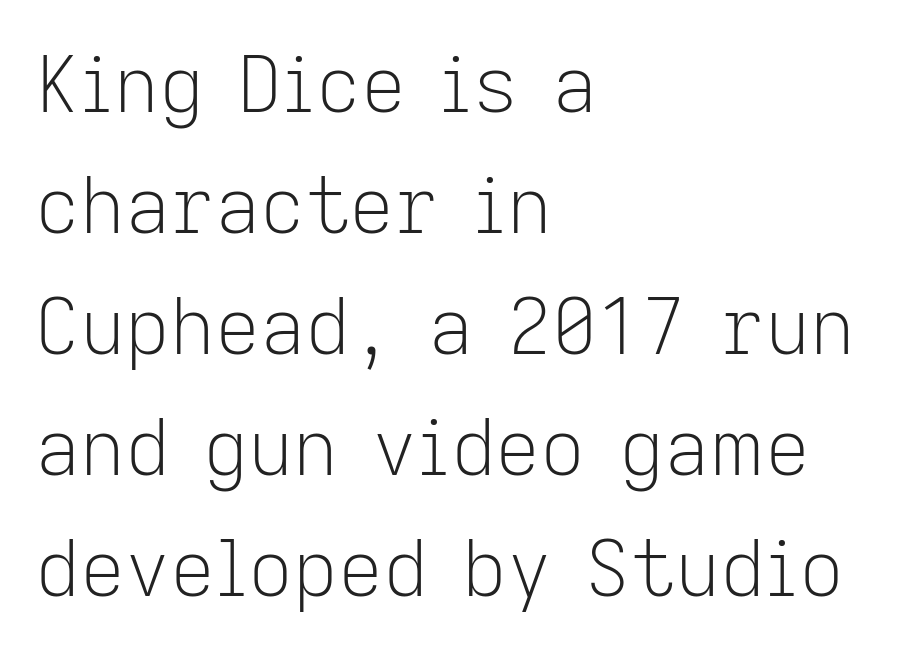
Q: Is the text bold? A: No.
Q: Is the text italic (slanted)? A: No, it is upright.
Q: Is the typeface a serif or a sans-serif typeface? A: Sans-serif.
Q: Is the text underlined? A: No.
Q: How is the paragraph aligned? A: Left-aligned.
Q: Is the spacing between letters normal or unusually wide? A: Normal.
Q: Is the spacing between lines tight, normal or loose? A: Normal.
Q: Width (condensed, normal, or wide)? A: Normal.
Q: Stroke contrast? A: Low.
Q: x-height? A: Medium.
Q: Monospaced? A: No.
